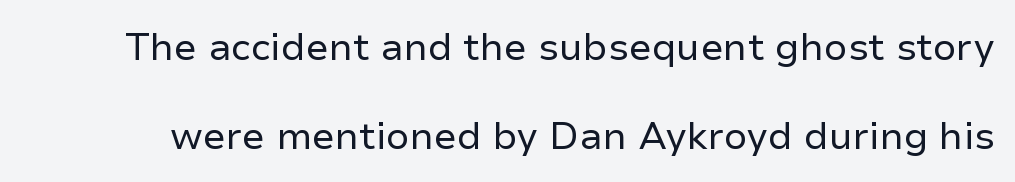
The image shows 38 px regular-weight sans-serif type, upright; set loose line spacing (2.35x), normal letter spacing, not underlined; low stroke contrast and a medium x-height.
